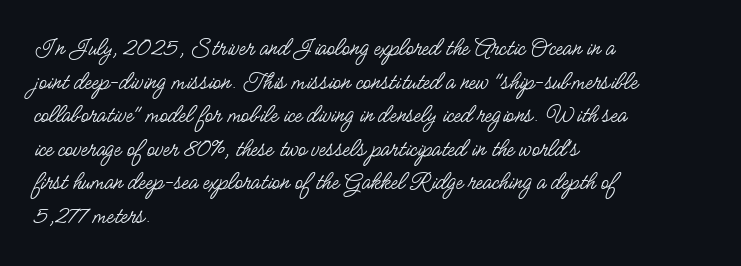
Q: Is the text bold? A: No.
Q: Is the text italic (slanted)? A: Yes.
Q: Is the text underlined? A: No.
Q: How is the paragraph aligned? A: Left-aligned.
Q: Is the spacing between letters normal or unusually wide? A: Normal.
Q: Is the spacing between lines tight, normal or loose? A: Normal.
